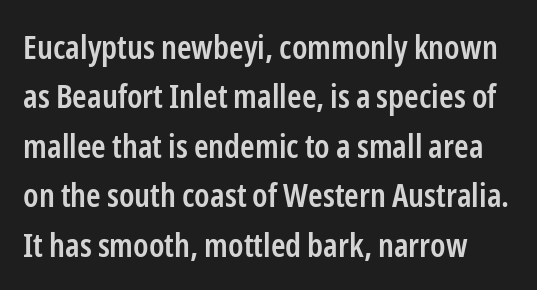
Posture: straight, roman, zero tilt. The rendering uses natural spacing where letterforms have individual widths. Honestly, the row spacing looks completely unremarkable. Descender tails drop into unmarked territory. Does extra space separate the letters? No, they use regular spacing. In terms of letterform style, serifs are entirely absent.
